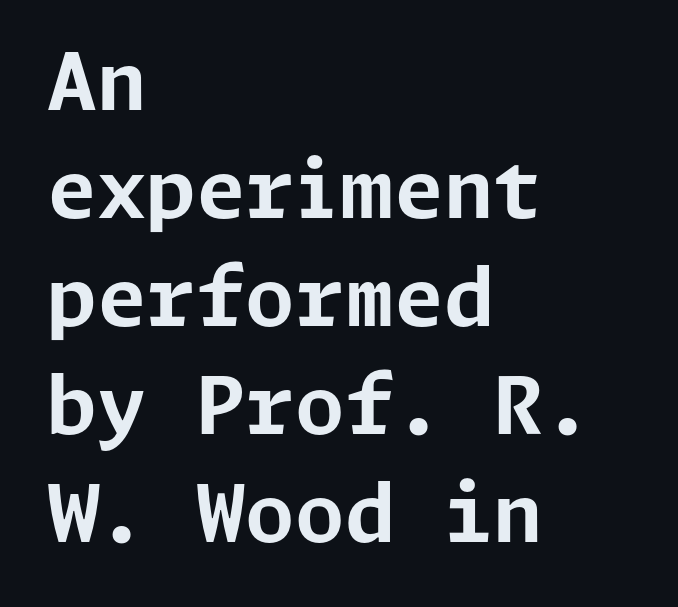
The zone under the glyphs is completely vacant. It's the straight-up-and-down kind of type. Heavy, bold letterforms. The tracking reads as untouched default to a designer's eye. Is the block centered? No — it sits flush against the left margin.
